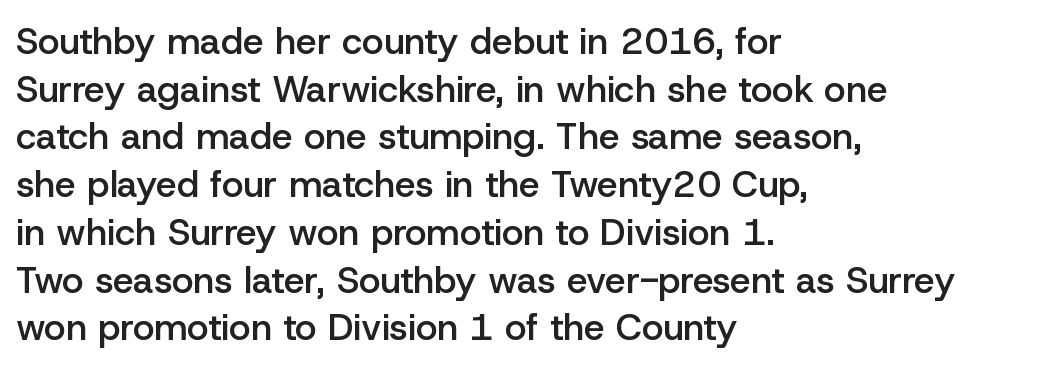
{"serif": "no", "italic": "no", "bold": "semi", "weight": "semibold", "width": "normal", "stroke_contrast": "low", "x_height": "medium", "monospaced": "no", "underline": "no", "align": "left", "line_spacing": "normal", "line_spacing_ratio": 1.29, "letter_spacing": "normal", "letter_spacing_em": 0.0, "glyph_px": 37}
